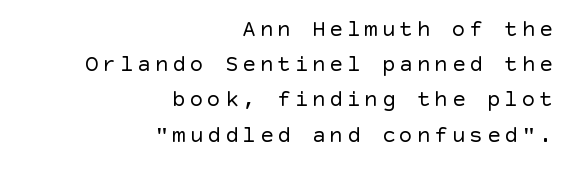
No word sits above an underline. The leading is moderate, giving the passage an even texture. The cut favours lightness, reaching ordinary text weight at its darkest. Italic: no, the glyphs are upright roman. Visually the block forms a straight wall on the right and a jagged coastline on the left.
